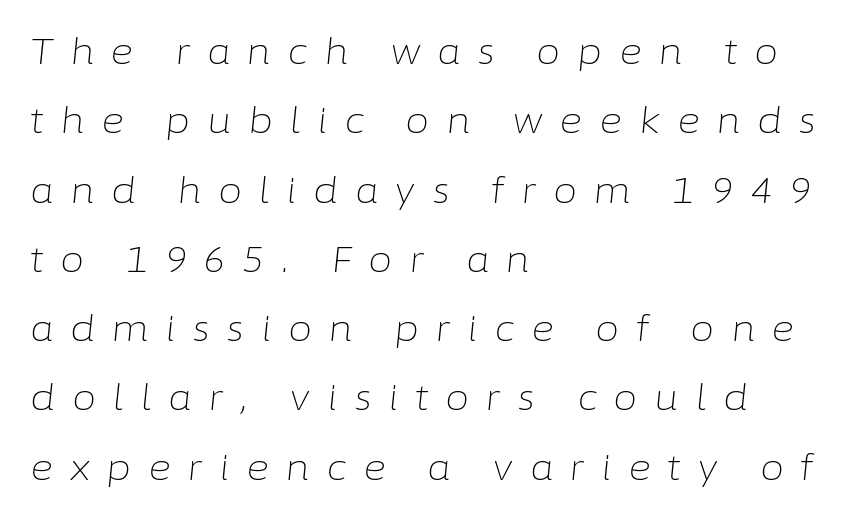
The whole block is typeset with a tilt. The passage shown stacks its lines with a broad gap. Think of a printed novel: that variable character pitch is what you see here. Someone cranked the tracking dial way up on this one. The paragraph shown leans on its left margin. Plain, unruled lines of type.
